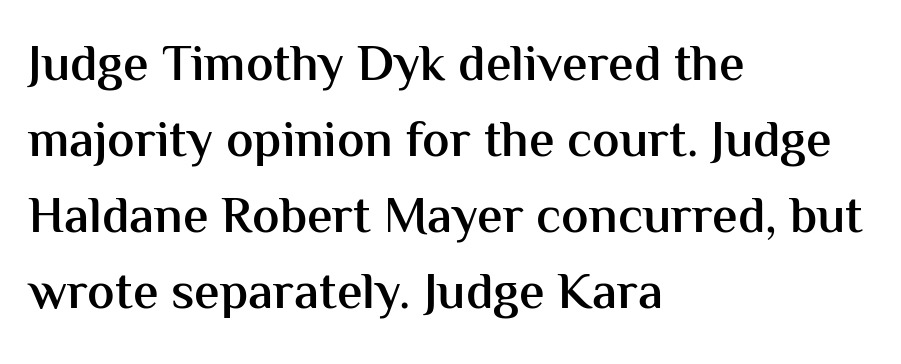
Q: Is the text bold? A: Semi-bold.
Q: Is the text italic (slanted)? A: No, it is upright.
Q: Is the typeface a serif or a sans-serif typeface? A: Sans-serif.
Q: Is the text underlined? A: No.
Q: How is the paragraph aligned? A: Left-aligned.
Q: Is the spacing between letters normal or unusually wide? A: Normal.
Q: Is the spacing between lines tight, normal or loose? A: Normal.
Q: Width (condensed, normal, or wide)? A: Normal.
Q: Stroke contrast? A: Medium.
Q: x-height? A: Medium.
Q: Monospaced? A: No.
